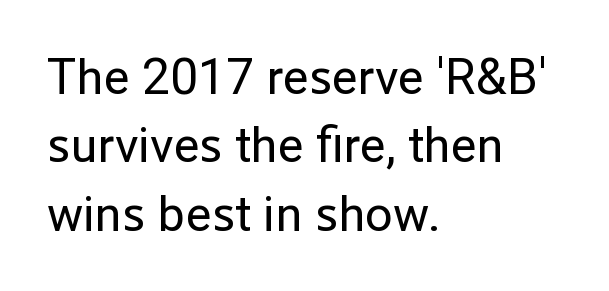
Q: Is the text bold? A: No.
Q: Is the text italic (slanted)? A: No, it is upright.
Q: Is the typeface a serif or a sans-serif typeface? A: Sans-serif.
Q: Is the text underlined? A: No.
Q: How is the paragraph aligned? A: Left-aligned.
Q: Is the spacing between letters normal or unusually wide? A: Normal.
Q: Is the spacing between lines tight, normal or loose? A: Normal.
Q: Width (condensed, normal, or wide)? A: Normal.
Q: Stroke contrast? A: Low.
Q: x-height? A: Medium.
Q: Monospaced? A: No.
